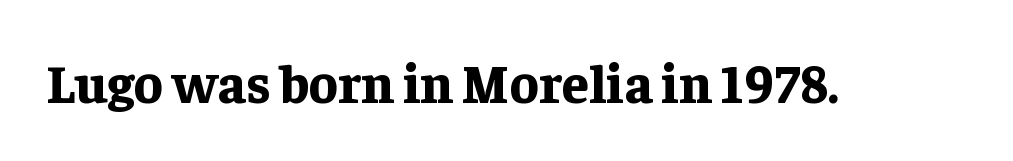
Q: Is the text bold? A: Yes.
Q: Is the text italic (slanted)? A: No, it is upright.
Q: Is the typeface a serif or a sans-serif typeface? A: Serif.
Q: Is the text underlined? A: No.
Q: Is the spacing between letters normal or unusually wide? A: Normal.
Q: Width (condensed, normal, or wide)? A: Normal.
Q: Stroke contrast? A: Low.
Q: x-height? A: Medium.
Q: Monospaced? A: No.
